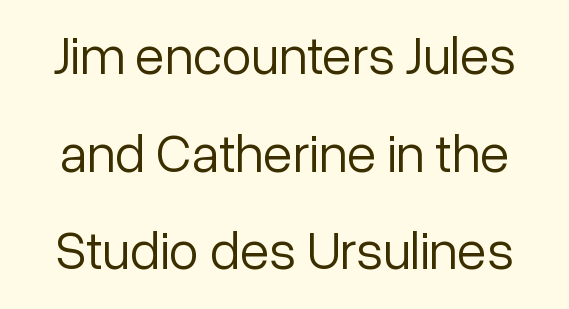
{"serif": "no", "italic": "no", "bold": "no", "weight": "light", "width": "normal", "stroke_contrast": "low", "x_height": "medium", "monospaced": "no", "underline": "no", "line_spacing_ratio": 1.81, "letter_spacing": "normal", "letter_spacing_em": 0.0, "glyph_px": 54}
